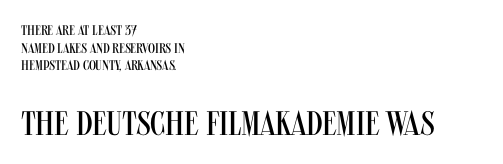
The image shows 34 px regular-weight, condensed sans-serif type, upright; set left-aligned, normal line spacing (1.26x), normal letter spacing, not underlined; the second (bottom) block is 2.43x larger; medium stroke contrast and a large x-height.
